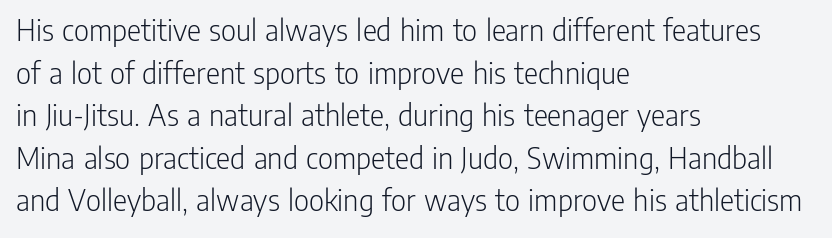
Spacing between characters is what you'd get straight out of the box. Serif or sans? Sans — the stroke terminals are bare. Is there any slant? The stems are plumb. Horizontally, the lines are justified to the leading edge only.
